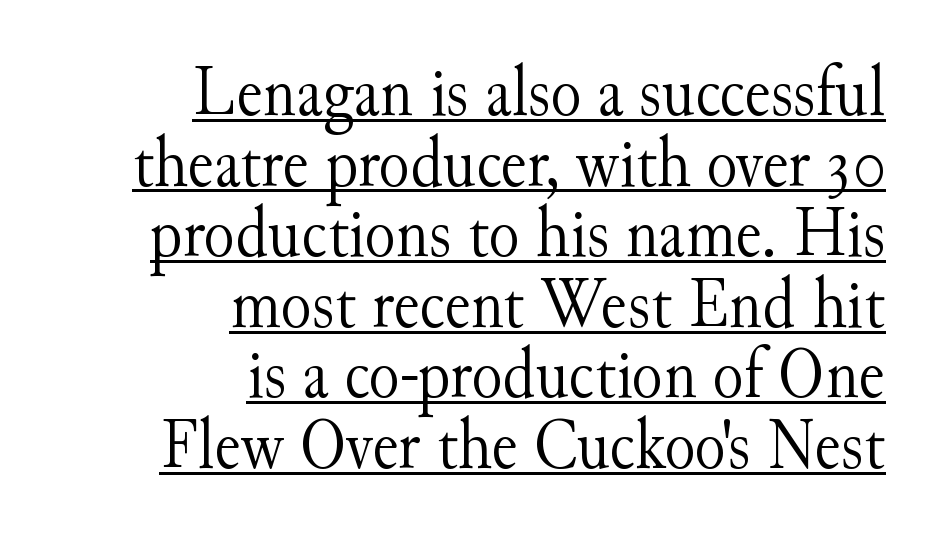
{"serif": "yes", "italic": "no", "bold": "no", "weight": "light", "width": "normal", "stroke_contrast": "medium", "x_height": "small", "monospaced": "no", "underline": "yes", "align": "right", "line_spacing": "tight", "line_spacing_ratio": 0.98, "letter_spacing": "normal", "letter_spacing_em": 0.0, "glyph_px": 72}
